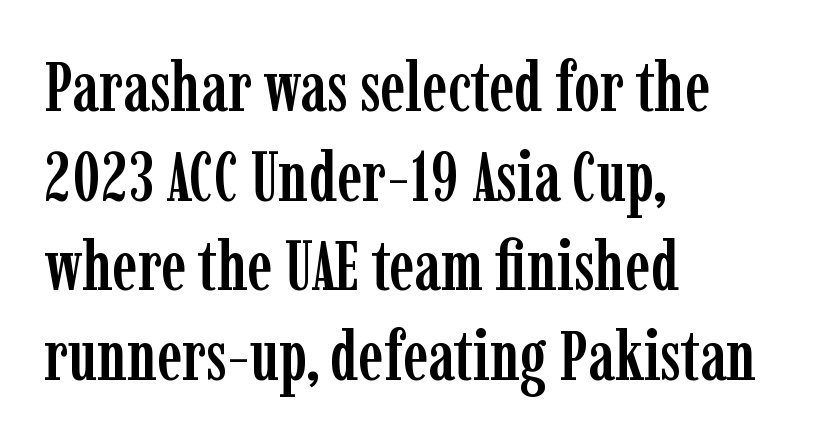
This is serif lettering, the kind often seen in printed books. How are the letters spaced? Ordinarily, with no added tracking. Honestly, there is no underline to notice here at all. You could not count columns in this text — the font is proportionally spaced. The ragged edge is on the right, which tells us the setting is flush left.
